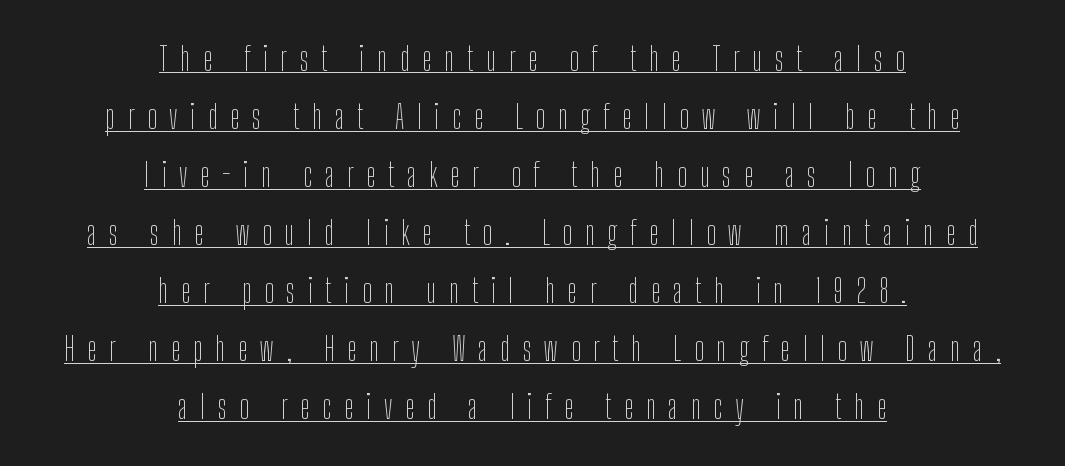
{"serif": "no", "italic": "no", "bold": "no", "weight": "thin", "width": "condensed", "stroke_contrast": "low", "x_height": "medium", "monospaced": "no", "underline": "yes", "align": "center", "line_spacing_ratio": 1.76, "letter_spacing": "wide", "letter_spacing_em": 0.38, "glyph_px": 33}
